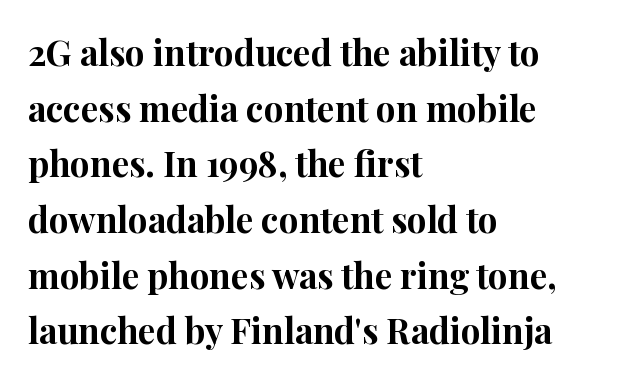
{"serif": "yes", "italic": "no", "bold": "yes", "weight": "bold", "width": "normal", "stroke_contrast": "high", "x_height": "medium", "monospaced": "no", "underline": "no", "align": "left", "line_spacing": "normal", "line_spacing_ratio": 1.59, "letter_spacing": "normal", "letter_spacing_em": 0.0, "glyph_px": 35}
